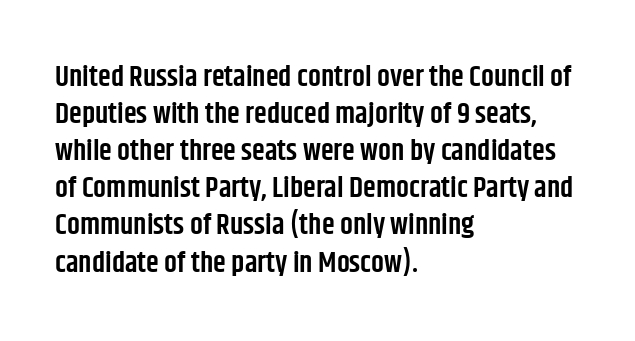
The image shows 29 px semibold, condensed sans-serif type, upright; set left-aligned, normal line spacing (1.28x), normal letter spacing, not underlined; low stroke contrast and a large x-height.
